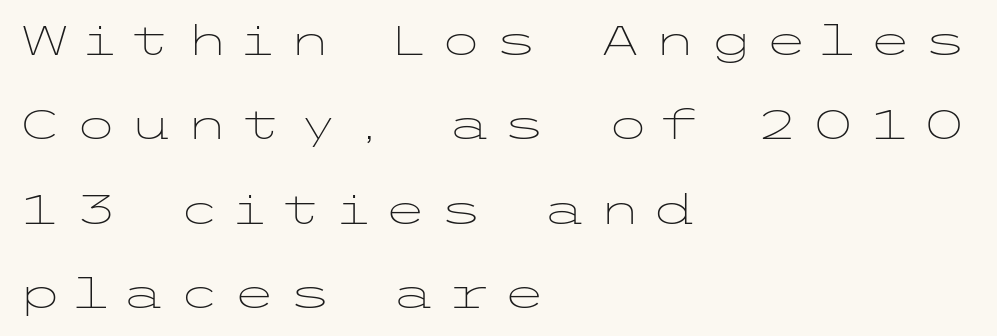
{"serif": "no", "italic": "no", "bold": "no", "weight": "light", "width": "wide", "stroke_contrast": "low", "x_height": "medium", "underline": "no", "align": "left", "line_spacing": "loose", "line_spacing_ratio": 2.11, "letter_spacing": "wide", "letter_spacing_em": 0.29, "glyph_px": 40}
